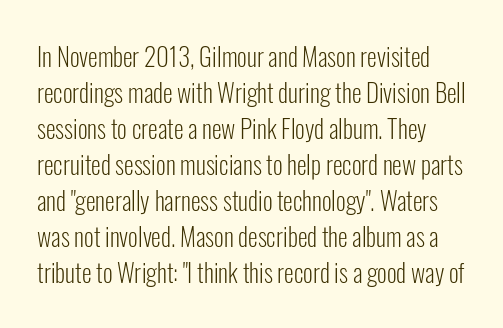
{"italic": "no", "bold": "no", "underline": "no", "line_spacing": "normal", "line_spacing_ratio": 1.44, "letter_spacing": "normal", "letter_spacing_em": 0.0, "glyph_px": 25}
